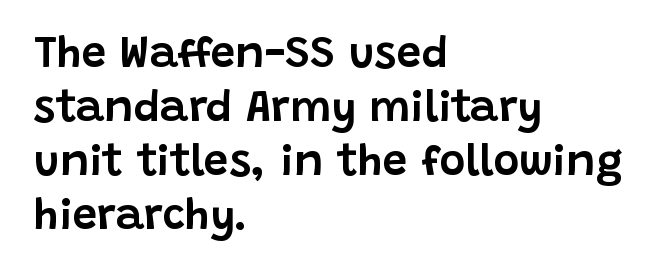
Q: Is the text italic (slanted)? A: No, it is upright.
Q: Is the typeface a serif or a sans-serif typeface? A: Sans-serif.
Q: Is the text underlined? A: No.
Q: How is the paragraph aligned? A: Left-aligned.
Q: Is the spacing between letters normal or unusually wide? A: Normal.
Q: Width (condensed, normal, or wide)? A: Normal.
Q: Stroke contrast? A: Low.
Q: x-height? A: Large.
Q: Monospaced? A: No.
